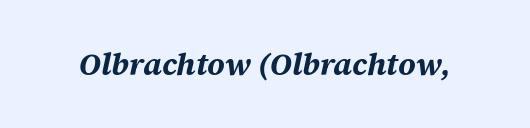
Rule under the text: the space is simply empty. Proportional: the letters do not fall into vertical columns. Compared with ordinary roman type, these characters are visibly tilted. Set as a true bold cut, around the 700 mark. The tracking reads as untouched default to a designer's eye.
